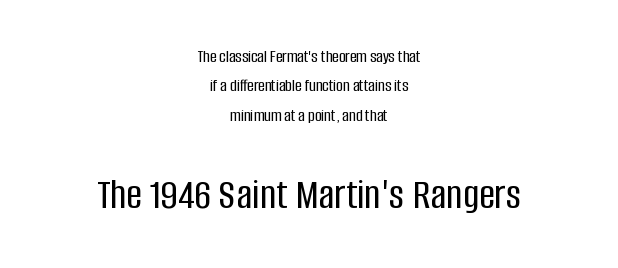
The image shows 44 px condensed sans-serif type, upright; set centered, normal line spacing (1.63x), normal letter spacing, not underlined; the second (bottom) block is 2.44x larger; low stroke contrast and a large x-height.
